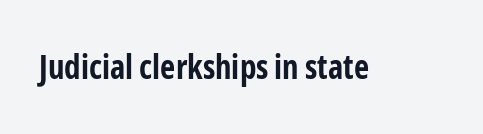
Characters remain perfectly vertical along every line. These words are printed bold, with thick strokes throughout. Nope, no serifs anywhere on these letters. The rendering uses natural spacing where letterforms have individual widths.
